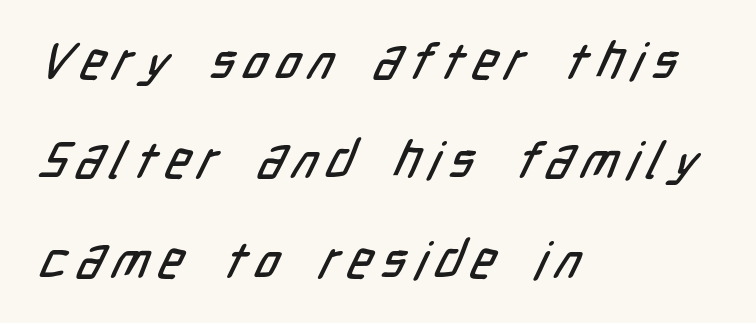
Q: Is the typeface a serif or a sans-serif typeface? A: Sans-serif.
Q: Is the text underlined? A: No.
Q: How is the paragraph aligned? A: Left-aligned.
Q: Is the spacing between lines tight, normal or loose? A: Loose.
Q: Width (condensed, normal, or wide)? A: Condensed.
Q: Stroke contrast? A: Low.
Q: x-height? A: Medium.
Q: Monospaced? A: No.
